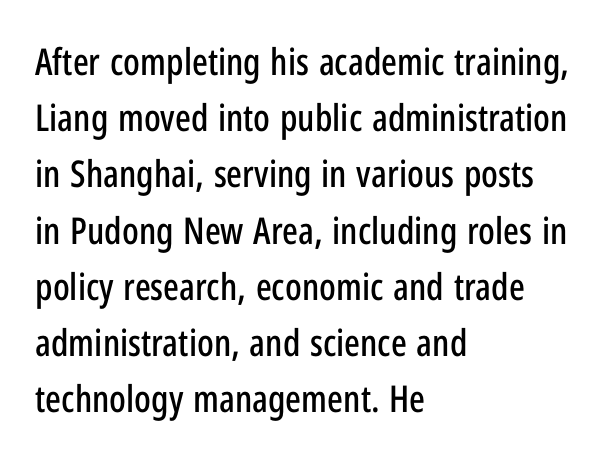
Q: Is the text italic (slanted)? A: No, it is upright.
Q: Is the typeface a serif or a sans-serif typeface? A: Sans-serif.
Q: Is the text underlined? A: No.
Q: How is the paragraph aligned? A: Left-aligned.
Q: Is the spacing between letters normal or unusually wide? A: Normal.
Q: Is the spacing between lines tight, normal or loose? A: Normal.
Q: Width (condensed, normal, or wide)? A: Condensed.
Q: Stroke contrast? A: Low.
Q: x-height? A: Medium.
Q: Monospaced? A: No.
